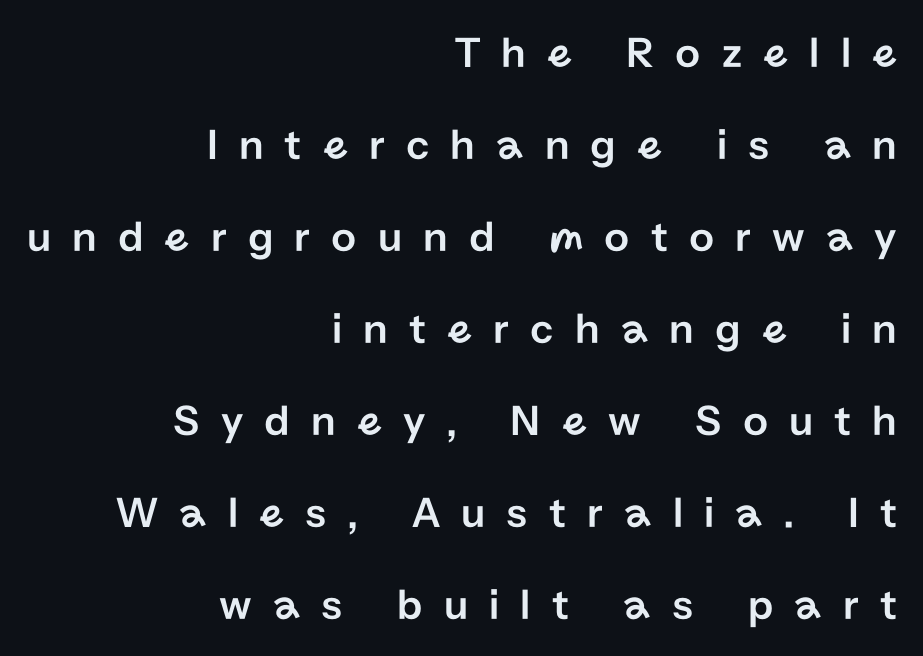
{"serif": "no", "italic": "no", "width": "normal", "stroke_contrast": "low", "x_height": "medium", "monospaced": "no", "underline": "no", "align": "right", "line_spacing": "loose", "line_spacing_ratio": 2.09, "letter_spacing": "wide", "letter_spacing_em": 0.48, "glyph_px": 44}
